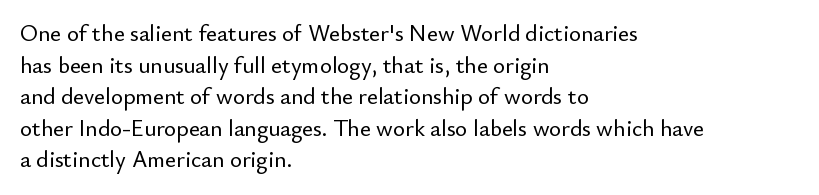
The letterforms sit shoulder to shoulder at normal distance. The paragraph has a hard left edge and a soft right edge. A clean baseline with only descenders dipping below it. No italicization has been applied; the sample stays upright.
